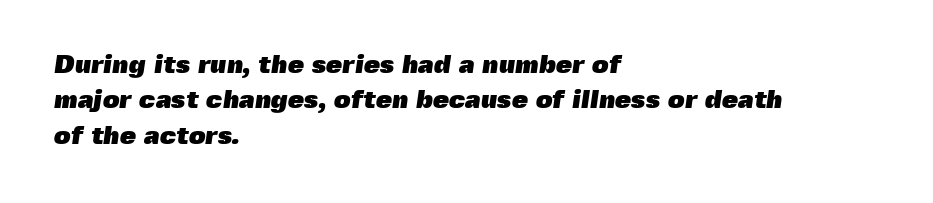
{"bold": "yes", "underline": "no", "align": "left", "line_spacing": "normal", "line_spacing_ratio": 1.36, "letter_spacing": "normal", "letter_spacing_em": 0.0, "glyph_px": 26}
